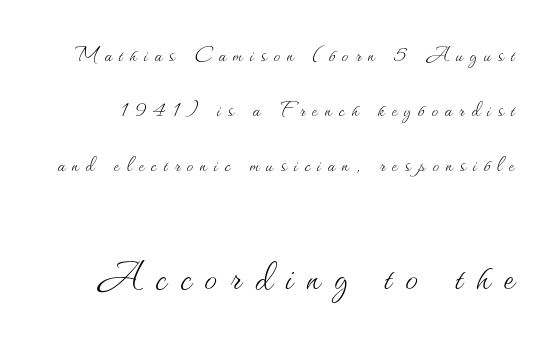
Any mark beneath the type? The region is blank. Caption: upper text group reduced, lower text group enlarged. Heaviness? Minimal to ordinary, like unemphasized prose. Think of a printed novel: that variable character pitch is what you see here.
